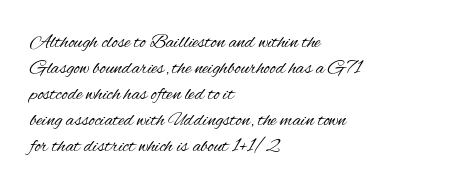
{"bold": "no", "underline": "no", "align": "left", "line_spacing": "normal", "line_spacing_ratio": 1.3, "letter_spacing": "normal", "letter_spacing_em": 0.0, "glyph_px": 20}
